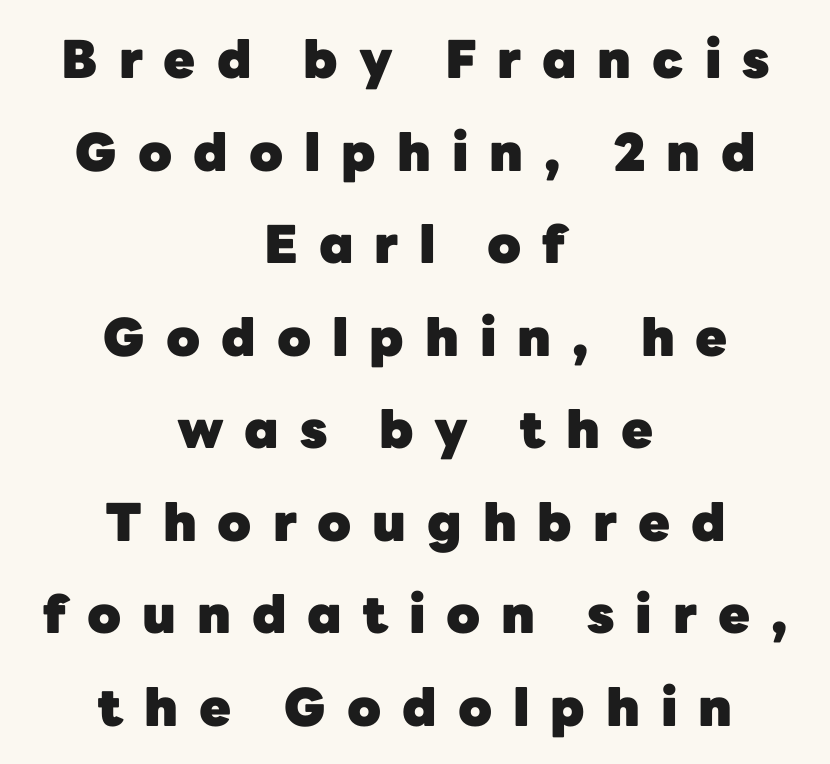
Q: Is the text bold? A: Yes.
Q: Is the text italic (slanted)? A: No, it is upright.
Q: Is the typeface a serif or a sans-serif typeface? A: Sans-serif.
Q: Is the text underlined? A: No.
Q: How is the paragraph aligned? A: Centered.
Q: Is the spacing between letters normal or unusually wide? A: Unusually wide.
Q: Width (condensed, normal, or wide)? A: Normal.
Q: Stroke contrast? A: Low.
Q: x-height? A: Medium.
Q: Monospaced? A: No.
